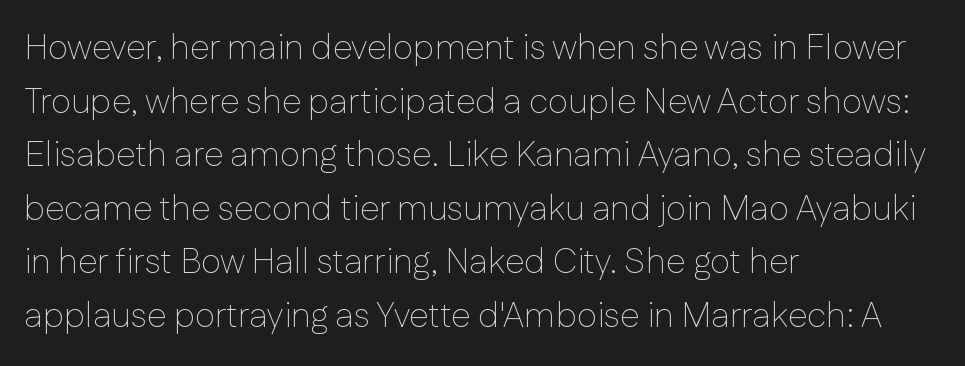
Q: Is the text bold? A: No.
Q: Is the text italic (slanted)? A: No, it is upright.
Q: Is the typeface a serif or a sans-serif typeface? A: Sans-serif.
Q: Is the text underlined? A: No.
Q: How is the paragraph aligned? A: Left-aligned.
Q: Is the spacing between letters normal or unusually wide? A: Normal.
Q: Is the spacing between lines tight, normal or loose? A: Normal.
Q: Width (condensed, normal, or wide)? A: Normal.
Q: Stroke contrast? A: Low.
Q: x-height? A: Medium.
Q: Monospaced? A: No.
